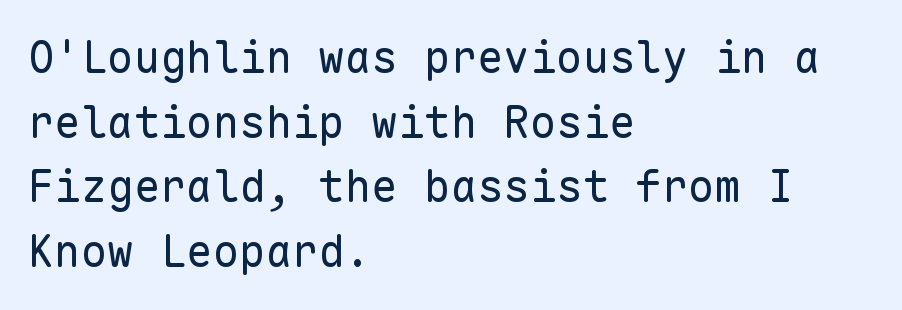
Q: Is the text bold? A: No.
Q: Is the text italic (slanted)? A: No, it is upright.
Q: Is the typeface a serif or a sans-serif typeface? A: Sans-serif.
Q: Is the text underlined? A: No.
Q: How is the paragraph aligned? A: Left-aligned.
Q: Is the spacing between letters normal or unusually wide? A: Normal.
Q: Is the spacing between lines tight, normal or loose? A: Normal.
Q: Width (condensed, normal, or wide)? A: Normal.
Q: Stroke contrast? A: Low.
Q: x-height? A: Medium.
Q: Monospaced? A: Yes.
